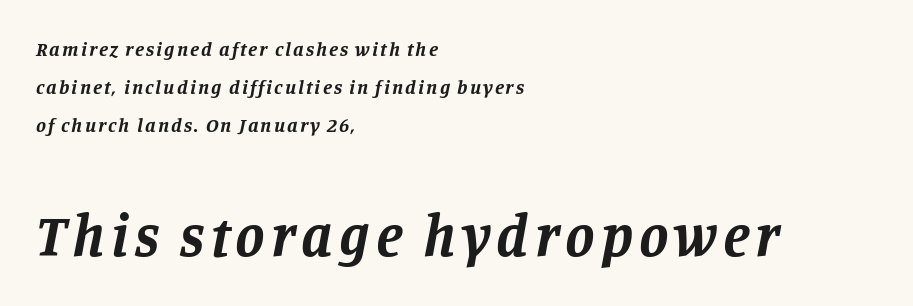
{"serif": "yes", "italic": "yes", "lean": "right", "slant_degrees": 11, "bold": "yes", "weight": "bold", "width": "normal", "stroke_contrast": "low", "x_height": "large", "monospaced": "no", "underline": "no", "align": "left", "line_spacing": "loose", "line_spacing_ratio": 1.91, "larger_block": "second", "size_ratio": 2.95, "glyph_px": 59}
